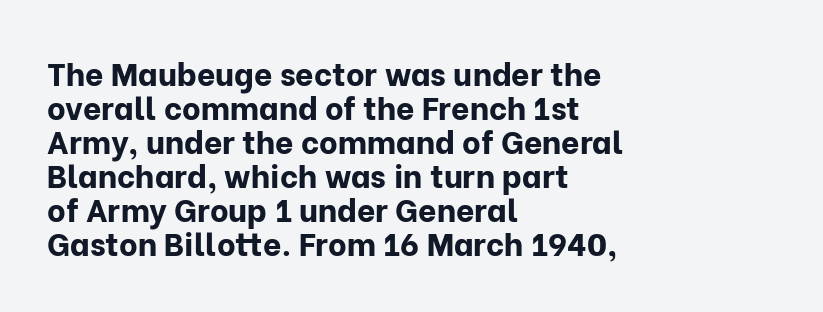
This sample has the flowing, uneven cadence of proportional lettering. Decoration check: the copy has no underline. This is roman type, the default non-slanted kind. The characters display no serif detailing; their extremities are plain.
